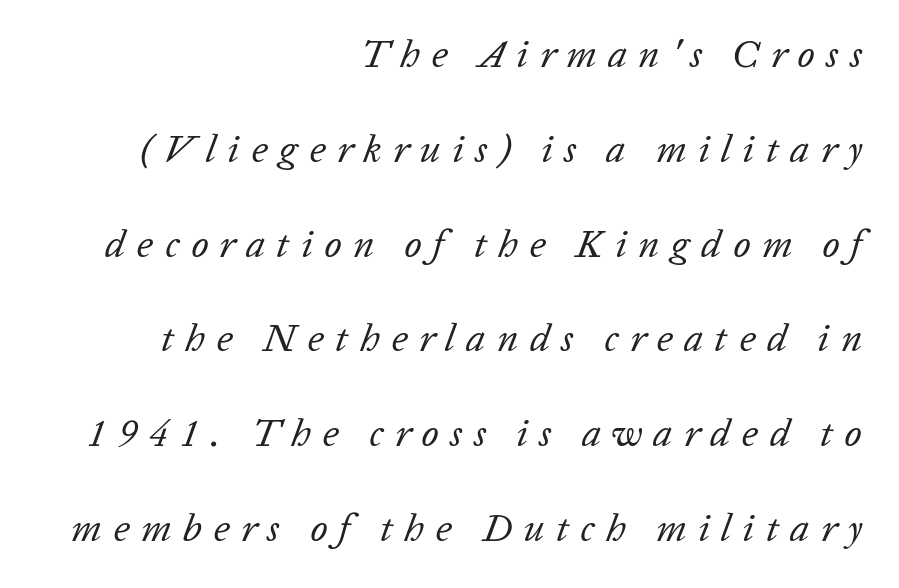
Q: Is the text bold? A: No.
Q: Is the text italic (slanted)? A: Yes, it leans right by about 20 degrees.
Q: Is the text underlined? A: No.
Q: How is the paragraph aligned? A: Right-aligned.
Q: Is the spacing between letters normal or unusually wide? A: Unusually wide.
Q: Is the spacing between lines tight, normal or loose? A: Loose.
Q: Width (condensed, normal, or wide)? A: Normal.
Q: Stroke contrast? A: Low.
Q: x-height? A: Medium.
Q: Monospaced? A: No.
